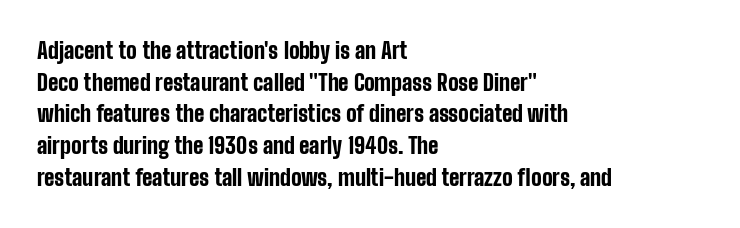
Beneath every word, the page is bare. Successive baselines arrive at the customary interval. It's the straight-up-and-down kind of type. Which margin do the lines hug? The left one — the right edge is uneven. Thick stems and heavy bowls — unmistakably bold.
